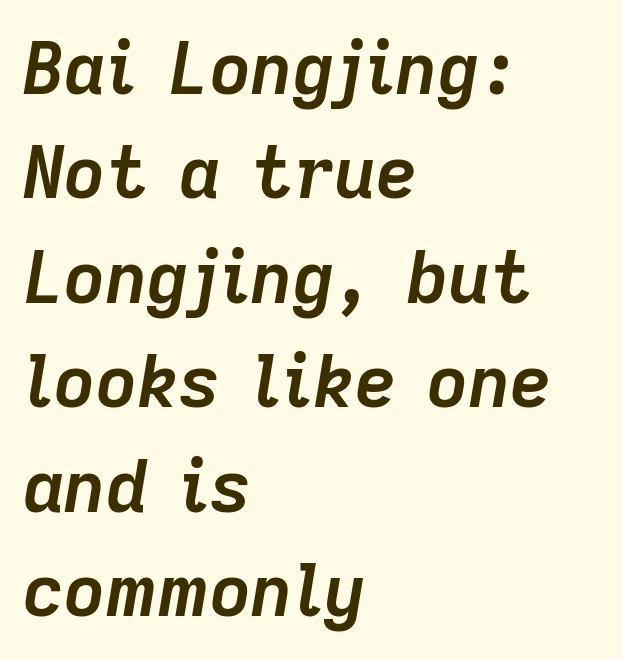
{"italic": "yes", "lean": "right", "slant_degrees": 9, "bold": "yes", "weight": "semibold", "width": "normal", "stroke_contrast": "low", "x_height": "medium", "monospaced": "no", "underline": "no", "align": "left", "line_spacing": "normal", "line_spacing_ratio": 1.45, "letter_spacing": "normal", "letter_spacing_em": 0.0, "glyph_px": 72}
